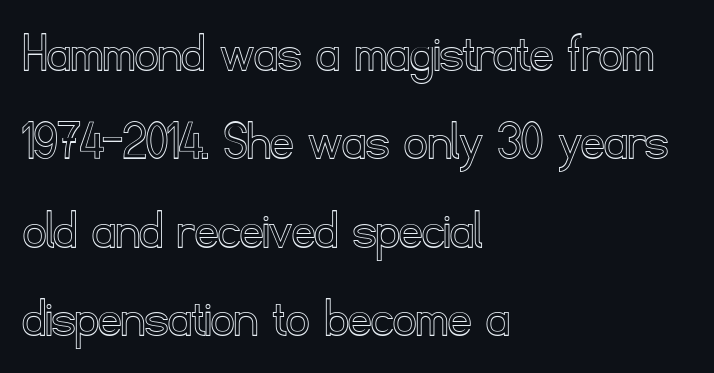
Q: Is the text italic (slanted)? A: No, it is upright.
Q: Is the text underlined? A: No.
Q: How is the paragraph aligned? A: Left-aligned.
Q: Is the spacing between letters normal or unusually wide? A: Normal.
Q: Is the spacing between lines tight, normal or loose? A: Normal.
Q: Width (condensed, normal, or wide)? A: Normal.
Q: x-height? A: Small.
Q: Monospaced? A: No.
